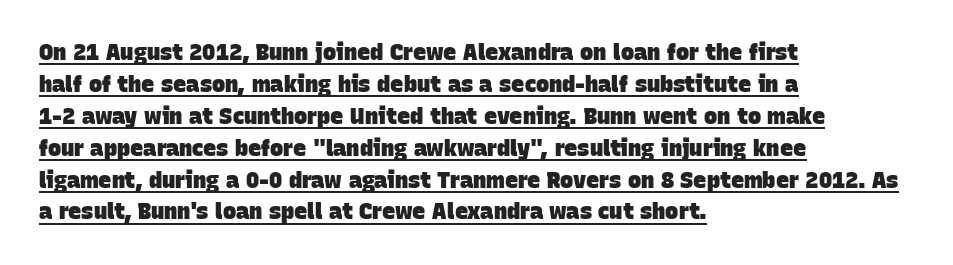
Q: Is the text bold? A: Yes.
Q: Is the text underlined? A: Yes.
Q: How is the paragraph aligned? A: Left-aligned.
Q: Is the spacing between letters normal or unusually wide? A: Normal.
Q: Is the spacing between lines tight, normal or loose? A: Normal.
